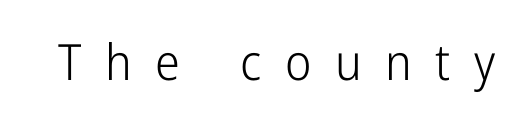
The image shows 50 px light, condensed sans-serif type, upright; set unusually wide letter spacing (+0.47 em), not underlined; low stroke contrast and a medium x-height.
